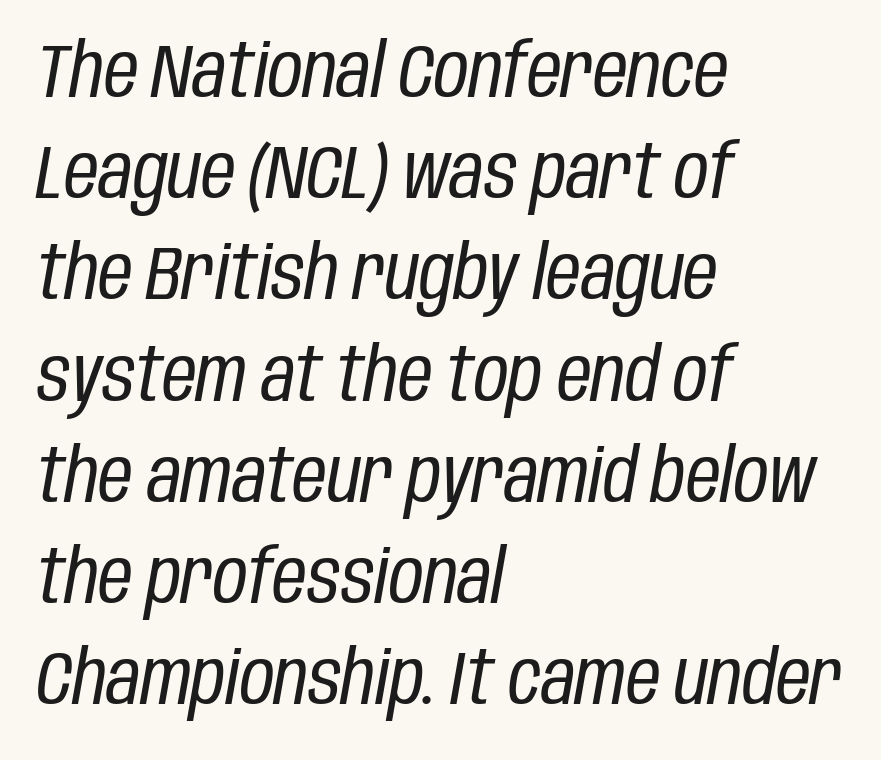
Q: Is the text bold? A: No.
Q: Is the text italic (slanted)? A: Yes, it leans right by about 10 degrees.
Q: Is the text underlined? A: No.
Q: How is the paragraph aligned? A: Left-aligned.
Q: Is the spacing between letters normal or unusually wide? A: Normal.
Q: Is the spacing between lines tight, normal or loose? A: Normal.
Q: Width (condensed, normal, or wide)? A: Condensed.
Q: Stroke contrast? A: Low.
Q: x-height? A: Large.
Q: Monospaced? A: No.
